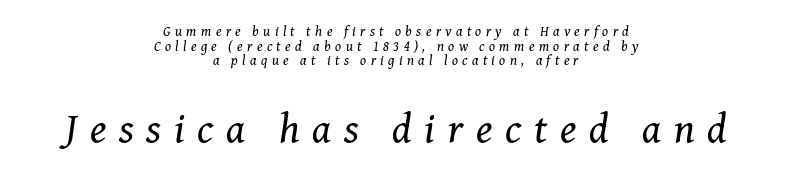
The strokes are not fattened; the text isn't bold. The rendering uses natural spacing where letterforms have individual widths. Of the two passages, the one underneath uses the larger point size. Yep, that's italic — everything's leaning.
